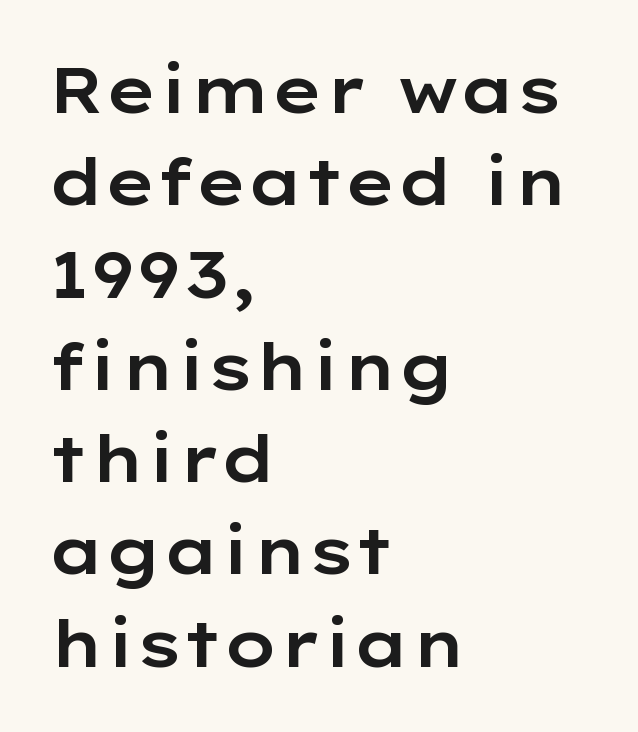
Q: Is the text italic (slanted)? A: No, it is upright.
Q: Is the typeface a serif or a sans-serif typeface? A: Sans-serif.
Q: Is the text underlined? A: No.
Q: How is the paragraph aligned? A: Left-aligned.
Q: Is the spacing between letters normal or unusually wide? A: Normal.
Q: Is the spacing between lines tight, normal or loose? A: Normal.
Q: Width (condensed, normal, or wide)? A: Wide.
Q: Stroke contrast? A: Low.
Q: x-height? A: Medium.
Q: Monospaced? A: No.
